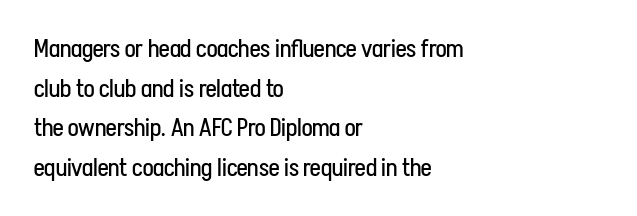
Q: Is the text bold? A: No.
Q: Is the text italic (slanted)? A: No, it is upright.
Q: Is the text underlined? A: No.
Q: How is the paragraph aligned? A: Left-aligned.
Q: Is the spacing between letters normal or unusually wide? A: Normal.
Q: Is the spacing between lines tight, normal or loose? A: Normal.
